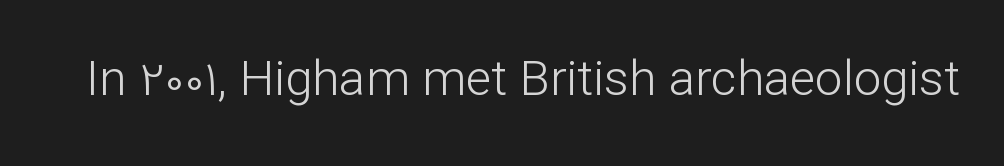
Q: Is the text bold? A: No.
Q: Is the text italic (slanted)? A: No, it is upright.
Q: Is the typeface a serif or a sans-serif typeface? A: Sans-serif.
Q: Is the text underlined? A: No.
Q: Is the spacing between letters normal or unusually wide? A: Normal.
Q: Width (condensed, normal, or wide)? A: Normal.
Q: Stroke contrast? A: Low.
Q: x-height? A: Medium.
Q: Monospaced? A: No.
